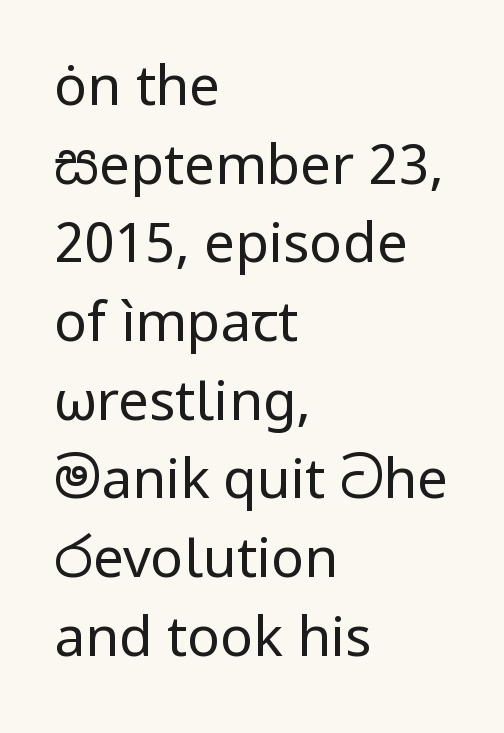
Q: Is the text bold? A: No.
Q: Is the text italic (slanted)? A: No, it is upright.
Q: Is the typeface a serif or a sans-serif typeface? A: Sans-serif.
Q: Is the text underlined? A: No.
Q: How is the paragraph aligned? A: Left-aligned.
Q: Is the spacing between letters normal or unusually wide? A: Normal.
Q: Is the spacing between lines tight, normal or loose? A: Normal.
Q: Width (condensed, normal, or wide)? A: Normal.
Q: Stroke contrast? A: Low.
Q: x-height? A: Medium.
Q: Monospaced? A: No.
